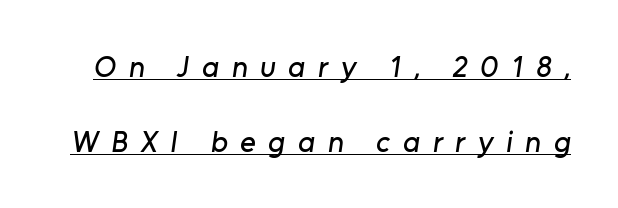
{"serif": "no", "width": "normal", "stroke_contrast": "low", "x_height": "medium", "monospaced": "no", "underline": "yes", "line_spacing": "loose", "line_spacing_ratio": 2.49, "letter_spacing": "wide", "letter_spacing_em": 0.42, "glyph_px": 30}
